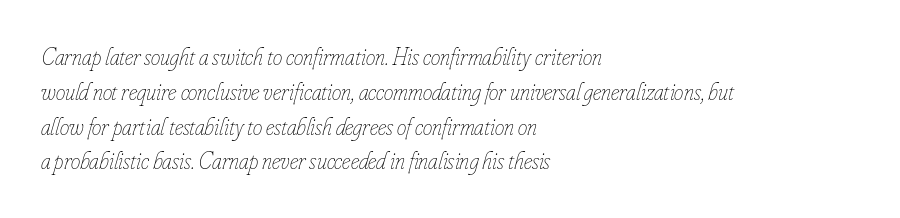
{"italic": "yes", "lean": "right", "slant_degrees": 16, "bold": "no", "underline": "no", "align": "left", "line_spacing": "normal", "line_spacing_ratio": 1.45, "letter_spacing": "normal", "letter_spacing_em": 0.0, "glyph_px": 24}
